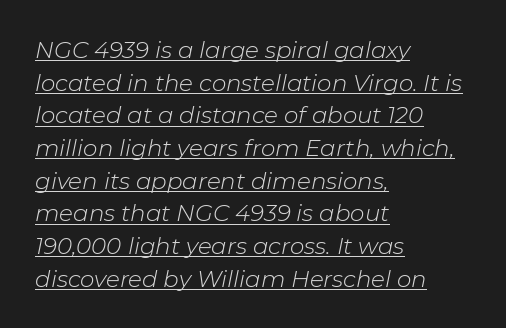
The lines sit at an ordinary, default distance from one another. There is no visible air inserted between adjacent glyphs. This sample carries an underscore along the baseline area. One-word summary of the alignment: left. The face used here has a pronounced slope to its letters. The letterforms sit at book weight or below.
